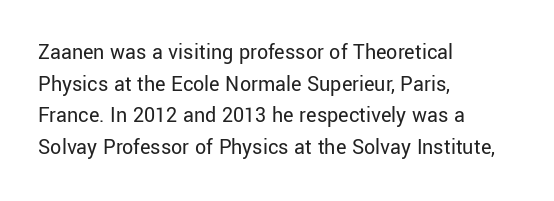
The image shows 22 px text type, upright; set left-aligned, normal line spacing (1.44x), normal letter spacing, not underlined.
